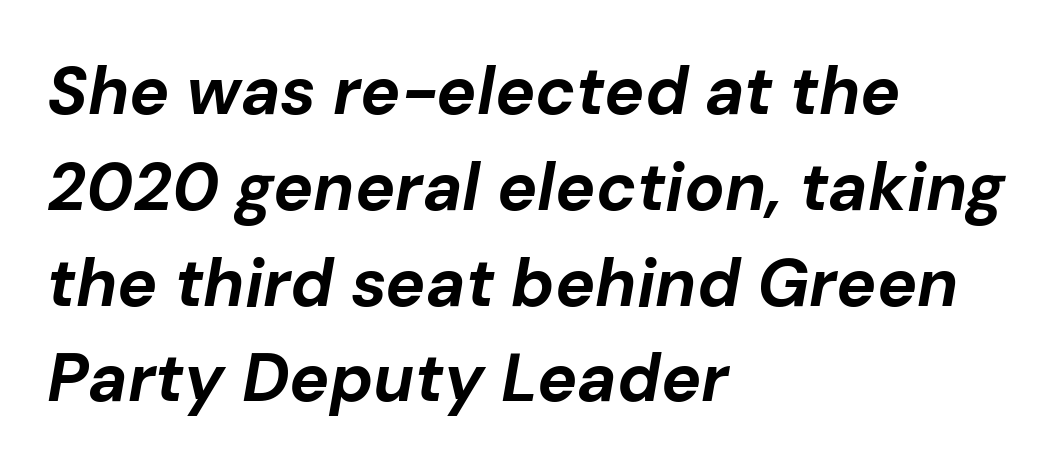
The image shows 67 px bold type, italic (leaning right); set left-aligned, normal line spacing (1.43x), normal letter spacing, not underlined; low stroke contrast and a medium x-height.
